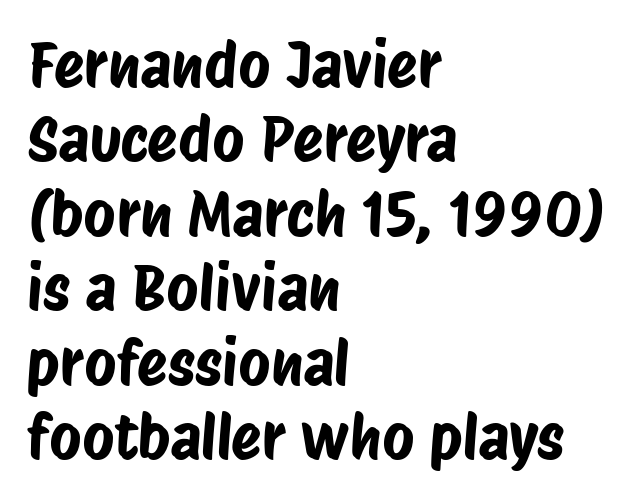
The image shows 62 px condensed sans-serif type; set left-aligned, line spacing 1.2x, normal letter spacing, not underlined; low stroke contrast and a large x-height.
